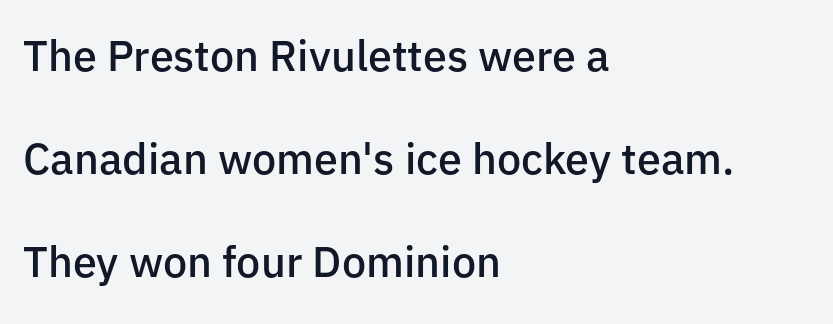
Q: Is the text bold? A: Semi-bold.
Q: Is the text italic (slanted)? A: No, it is upright.
Q: Is the typeface a serif or a sans-serif typeface? A: Sans-serif.
Q: Is the text underlined? A: No.
Q: How is the paragraph aligned? A: Left-aligned.
Q: Is the spacing between letters normal or unusually wide? A: Normal.
Q: Is the spacing between lines tight, normal or loose? A: Loose.
Q: Width (condensed, normal, or wide)? A: Normal.
Q: Stroke contrast? A: Low.
Q: x-height? A: Medium.
Q: Monospaced? A: No.
